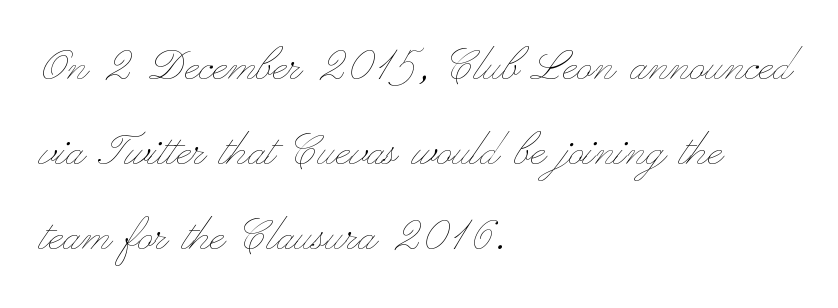
The image shows 53 px thin, wide type; set left-aligned, normal line spacing (1.6x), normal letter spacing, not underlined; low stroke contrast and a small x-height.
